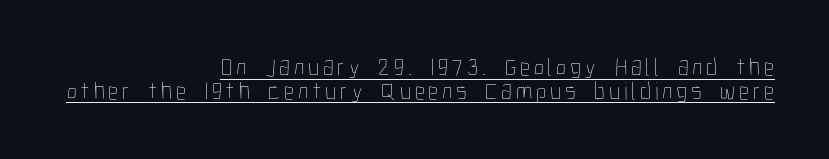
The image shows 25 px text type, upright; set right-aligned, tight line spacing (0.95x), underlined.
